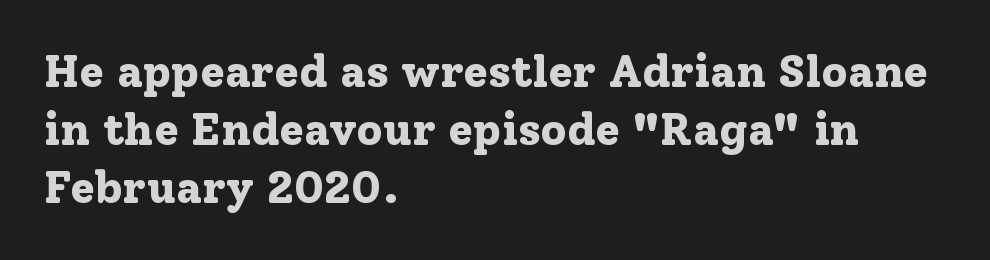
What kind of face is this? One with serifs. Posture: vertical. In terms of letterspacing, this is plain default setting. One-word summary of the alignment: left. Each letter keeps its own natural width here, so spacing adapts to shape. This sample keeps an unexceptional amount of space between lines.
